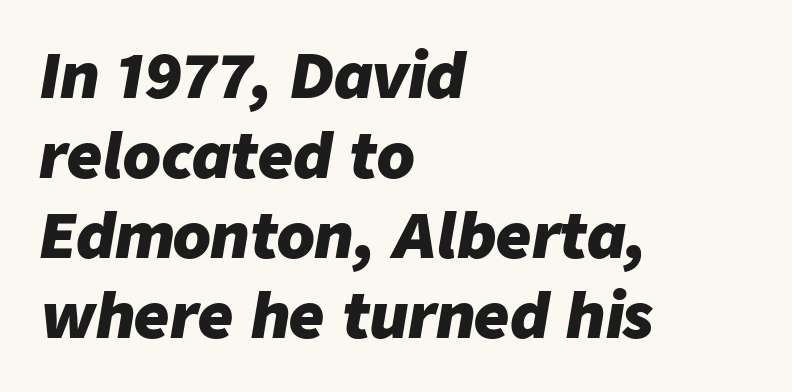
The glyphs have the mass of a bold cut. Glance below the letters and you will spot only blank space. All the whitespace from short lines collects on the right. The specimen reads as italic at a glance. Between one letter and the next there's only the usual sliver of space.
